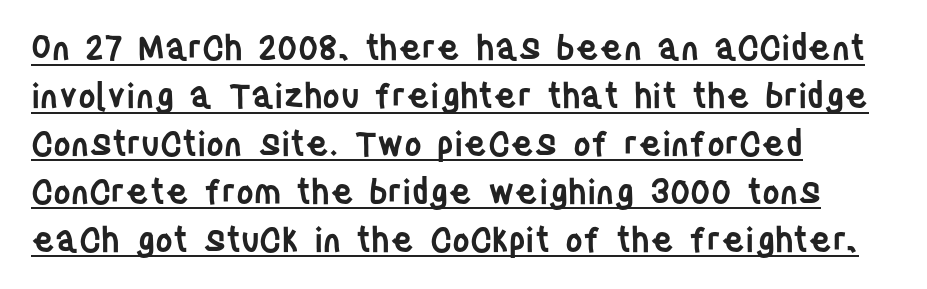
Q: Is the text bold? A: Semi-bold.
Q: Is the text italic (slanted)? A: No, it is upright.
Q: Is the typeface a serif or a sans-serif typeface? A: Sans-serif.
Q: Is the text underlined? A: Yes.
Q: How is the paragraph aligned? A: Left-aligned.
Q: Is the spacing between letters normal or unusually wide? A: Normal.
Q: Is the spacing between lines tight, normal or loose? A: Normal.
Q: Width (condensed, normal, or wide)? A: Condensed.
Q: Stroke contrast? A: Low.
Q: x-height? A: Large.
Q: Monospaced? A: No.
